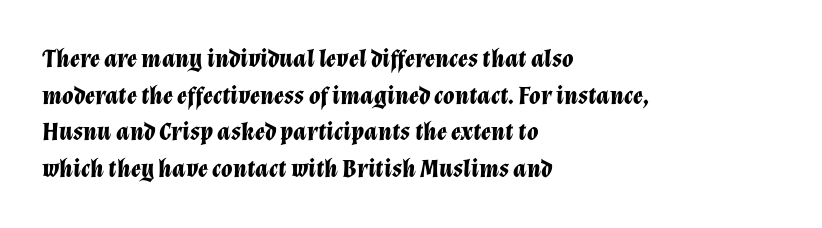
Set as a true bold cut, around the 700 mark. The words here are not underlined. Words appear dense and cohesive because spacing is normal. Is the block centered? No — it sits flush against the left margin. The specimen reads as italic at a glance. Vertical spacing — default.
